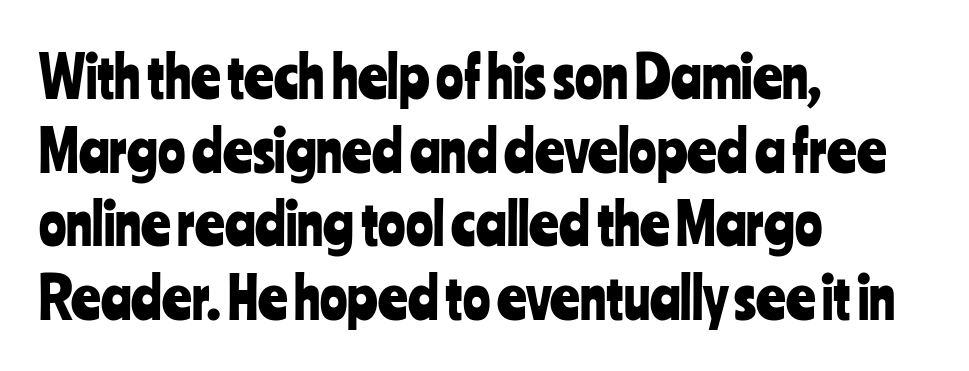
{"serif": "no", "italic": "no", "width": "condensed", "stroke_contrast": "low", "x_height": "medium", "monospaced": "no", "underline": "no", "align": "left", "line_spacing": "normal", "line_spacing_ratio": 1.29, "letter_spacing": "normal", "letter_spacing_em": 0.0, "glyph_px": 57}
